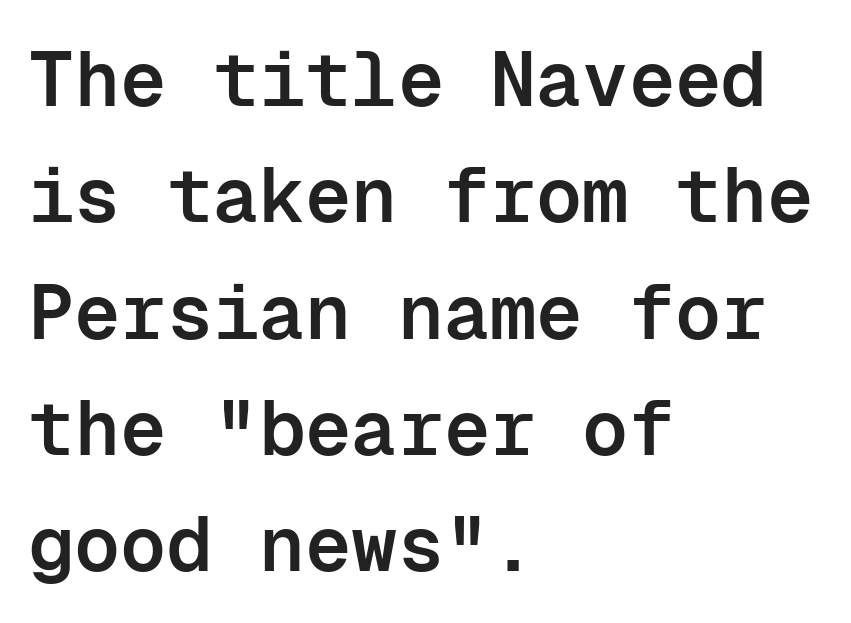
The image shows 77 px semibold sans-serif type, upright, monospaced; set left-aligned, normal line spacing (1.51x), normal letter spacing, not underlined; low stroke contrast and a medium x-height.
